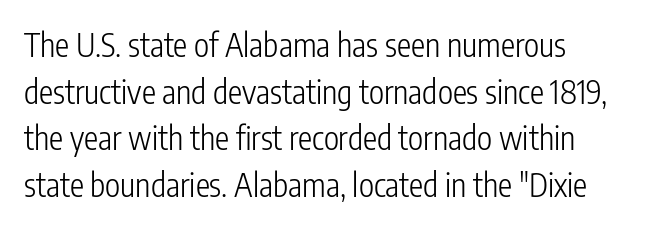
Q: Is the text bold? A: No.
Q: Is the text italic (slanted)? A: No, it is upright.
Q: Is the typeface a serif or a sans-serif typeface? A: Sans-serif.
Q: Is the text underlined? A: No.
Q: How is the paragraph aligned? A: Left-aligned.
Q: Is the spacing between letters normal or unusually wide? A: Normal.
Q: Is the spacing between lines tight, normal or loose? A: Normal.
Q: Width (condensed, normal, or wide)? A: Condensed.
Q: Stroke contrast? A: Low.
Q: x-height? A: Medium.
Q: Monospaced? A: No.
